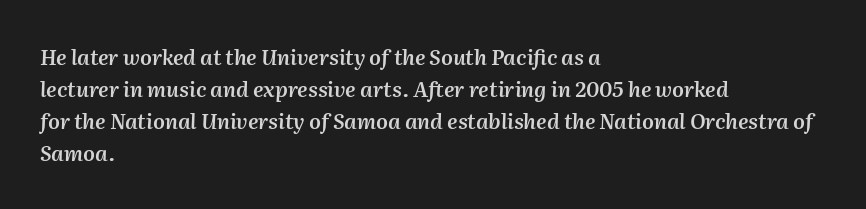
The typesetter chose a ragged-right arrangement here. On the weight axis this lands at semibold, roughly 600. Honestly, the row spacing looks completely unremarkable. This rendering leaves character spacing at its baseline value. Words float on clear page, feet unadorned. If you drew a line through each stem, it would be angled.
